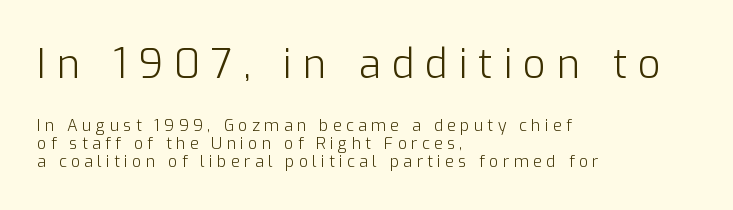
Of the two passages, the one on top uses the larger point size. Is the stroke heavy? The answer is a plain regular-or-lighter. Left-aligned paragraph, ragged on the right. Classification — sans serif. Rule under the text: the space is simply empty. The rendering inserts visible extra space after every character.
